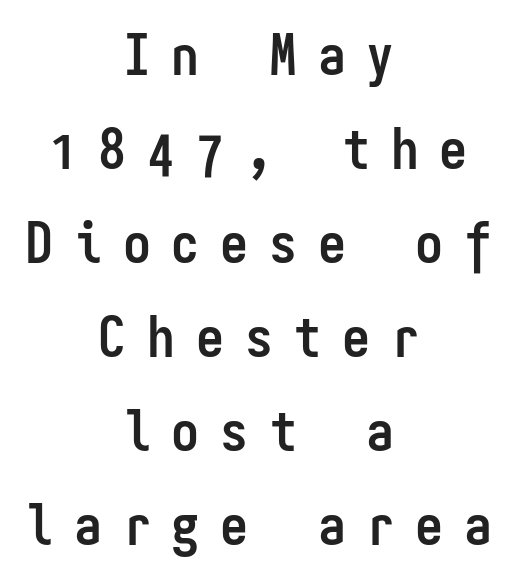
The image shows 56 px semibold, condensed sans-serif type, upright, monospaced; set centered, normal line spacing (1.68x), unusually wide letter spacing (+0.37 em), not underlined; low stroke contrast and a medium x-height.
